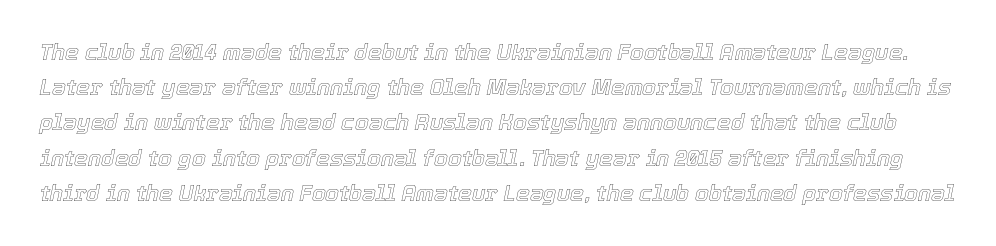
Q: Is the text italic (slanted)? A: Yes, it leans right by about 12 degrees.
Q: Is the text underlined? A: No.
Q: Is the spacing between letters normal or unusually wide? A: Normal.
Q: Is the spacing between lines tight, normal or loose? A: Normal.
